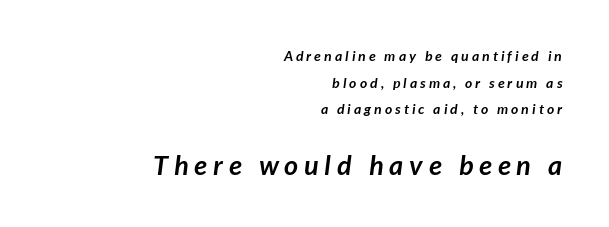
Bare-footed words on every line. This is heavy type, rendered in bold. Horizontal bands of white between lines are thick stripes. Alignment: flush right. Character size in the trailing block exceeds that of the leading block.
